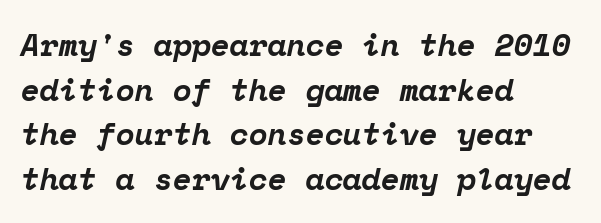
Q: Is the text bold? A: Yes.
Q: Is the text italic (slanted)? A: Yes, it leans right by about 12 degrees.
Q: Is the typeface a serif or a sans-serif typeface? A: Serif.
Q: Is the text underlined? A: No.
Q: How is the paragraph aligned? A: Left-aligned.
Q: Is the spacing between letters normal or unusually wide? A: Normal.
Q: Is the spacing between lines tight, normal or loose? A: Normal.
Q: Width (condensed, normal, or wide)? A: Normal.
Q: Stroke contrast? A: Low.
Q: x-height? A: Medium.
Q: Monospaced? A: Yes.
